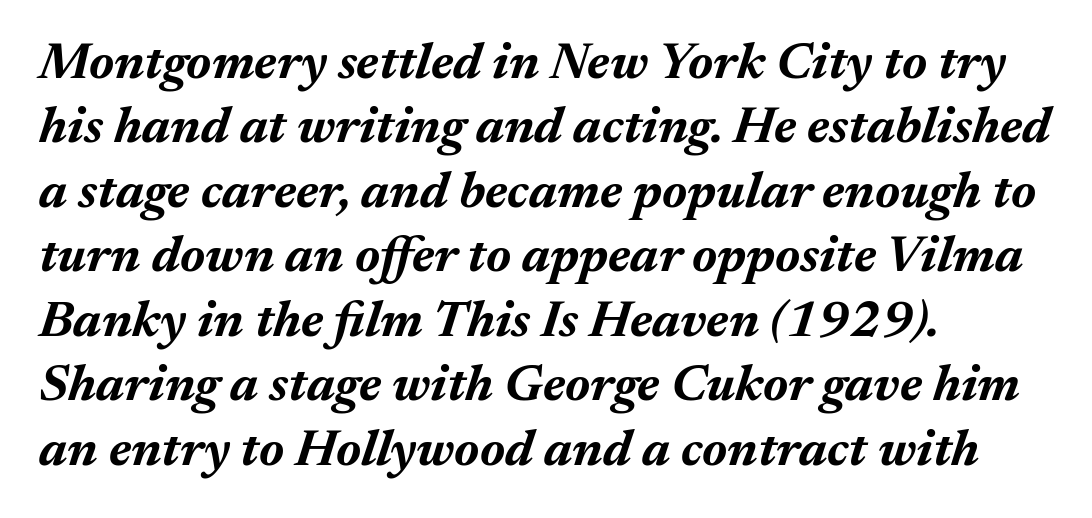
The image shows 52 px bold type, italic (leaning right); set left-aligned, line spacing 1.24x, normal letter spacing, not underlined; medium stroke contrast and a medium x-height.
